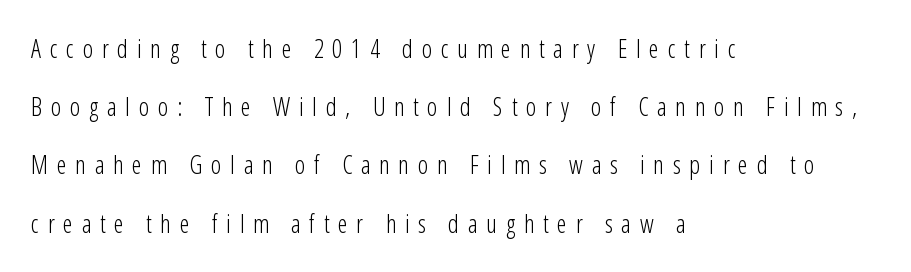
Is the block centered? No — it sits flush against the left margin. Substantial extra tracking has been applied to these lines. Honestly, the rows look like they've been pulled way apart. Every character sits straight up, as roman type does.
